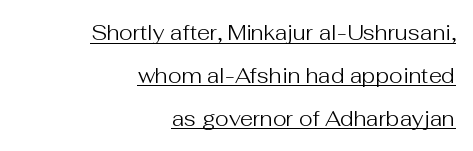
Q: Is the text bold? A: No.
Q: Is the text italic (slanted)? A: No, it is upright.
Q: Is the text underlined? A: Yes.
Q: How is the paragraph aligned? A: Right-aligned.
Q: Is the spacing between letters normal or unusually wide? A: Normal.
Q: Is the spacing between lines tight, normal or loose? A: Loose.
